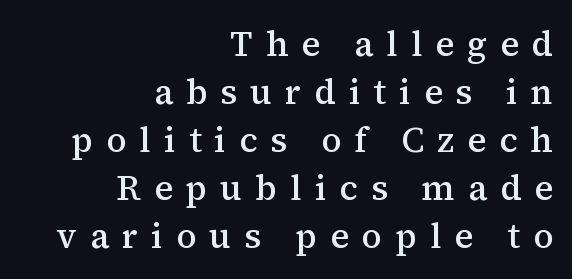
Q: Is the text bold? A: Semi-bold.
Q: Is the text italic (slanted)? A: No, it is upright.
Q: Is the typeface a serif or a sans-serif typeface? A: Serif.
Q: Is the text underlined? A: No.
Q: How is the paragraph aligned? A: Right-aligned.
Q: Is the spacing between letters normal or unusually wide? A: Unusually wide.
Q: Is the spacing between lines tight, normal or loose? A: Normal.
Q: Width (condensed, normal, or wide)? A: Normal.
Q: Stroke contrast? A: Medium.
Q: x-height? A: Medium.
Q: Monospaced? A: No.
